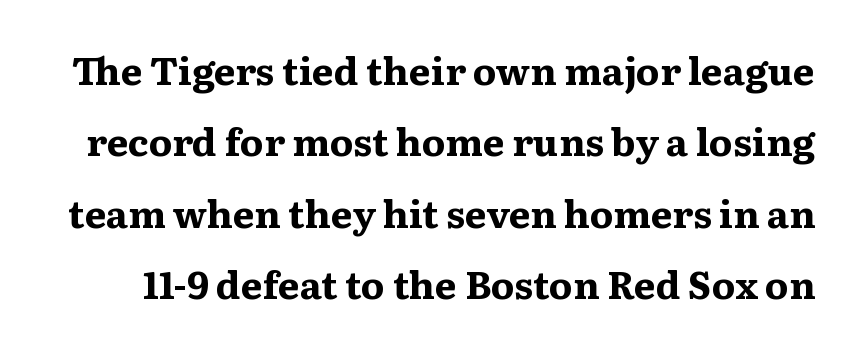
The image shows 38 px bold, wide serif type, upright; set line spacing 1.88x, normal letter spacing, not underlined; medium stroke contrast and a medium x-height.
